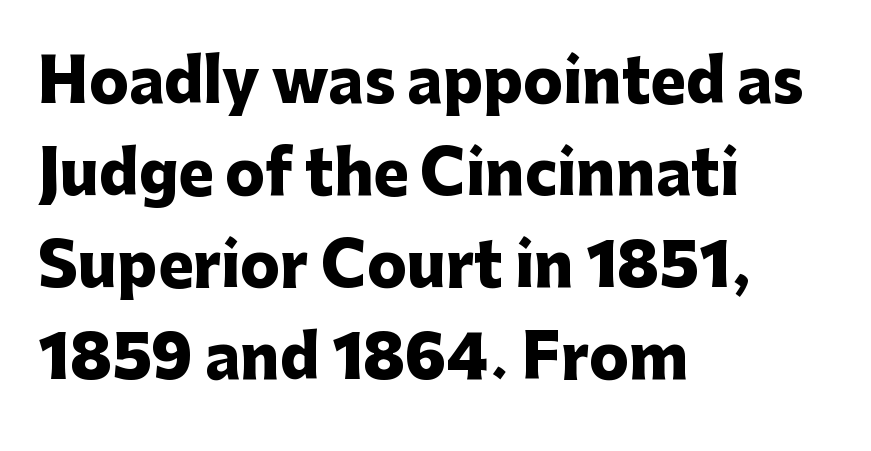
Q: Is the text bold? A: Yes.
Q: Is the text italic (slanted)? A: No, it is upright.
Q: Is the typeface a serif or a sans-serif typeface? A: Sans-serif.
Q: Is the text underlined? A: No.
Q: How is the paragraph aligned? A: Left-aligned.
Q: Is the spacing between letters normal or unusually wide? A: Normal.
Q: Is the spacing between lines tight, normal or loose? A: Normal.
Q: Width (condensed, normal, or wide)? A: Normal.
Q: Stroke contrast? A: Low.
Q: x-height? A: Medium.
Q: Monospaced? A: No.
